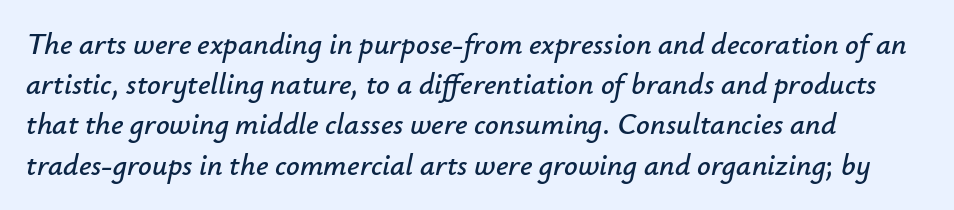
Posture: slanted. One glance says typical: line gaps are just what's usual. In CSS terms this would be text-align: left. Proportional: the letters do not fall into vertical columns. The specimen omits any rule beneath the text block's lines. Nothing unusual about the tracking: characters are spaced as the font intends.
